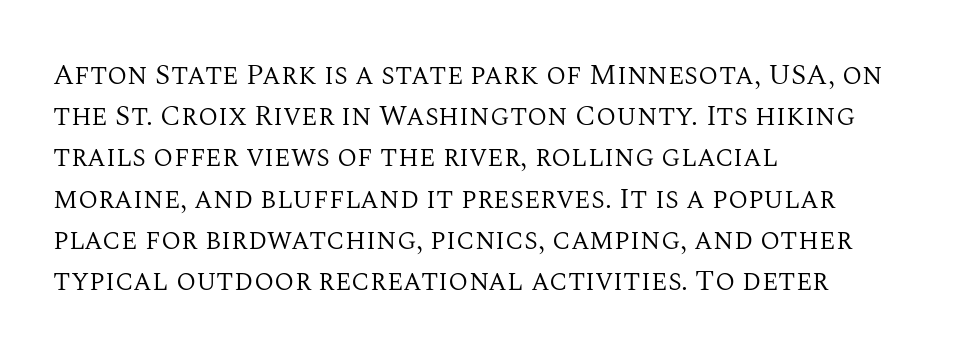
Italic: no, the glyphs are upright roman. Horizontal bands of white between lines are of average thickness. The text block is weighted toward the left margin, trailing off unevenly rightward. A serif font was chosen for this passage.
